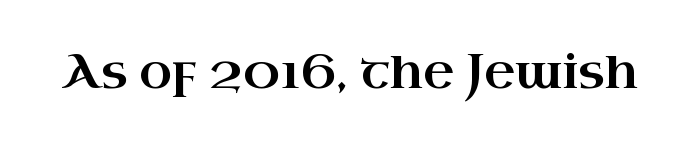
{"serif": "yes", "italic": "no", "width": "wide", "stroke_contrast": "high", "x_height": "small", "monospaced": "no", "underline": "no", "letter_spacing": "normal", "letter_spacing_em": 0.0, "glyph_px": 48}
